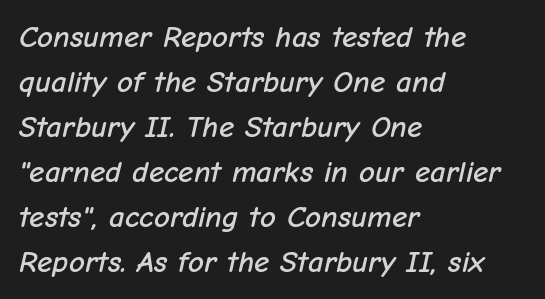
Q: Is the text italic (slanted)? A: Yes, it leans right by about 12 degrees.
Q: Is the text underlined? A: No.
Q: How is the paragraph aligned? A: Left-aligned.
Q: Is the spacing between letters normal or unusually wide? A: Normal.
Q: Is the spacing between lines tight, normal or loose? A: Normal.
Q: Width (condensed, normal, or wide)? A: Normal.
Q: Stroke contrast? A: Low.
Q: x-height? A: Medium.
Q: Monospaced? A: No.
